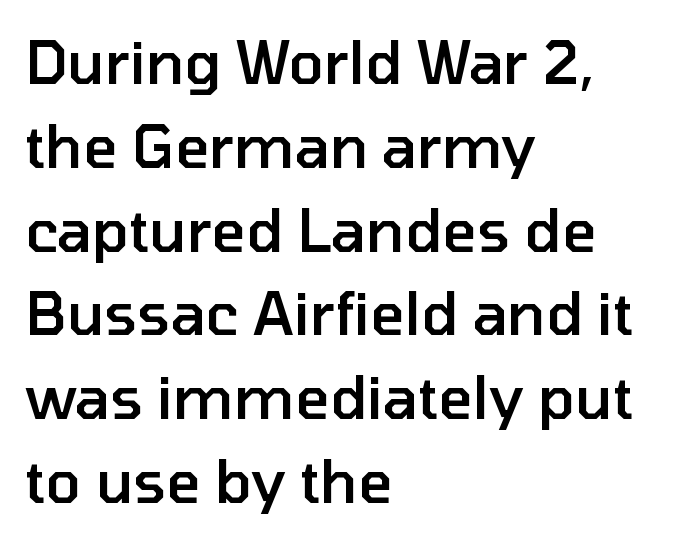
These lines stack with their left ends in a neat column. Emphasis by weight is partial: semibold. Note the varied advance widths — an 'i' is clearly narrower than an 'm'. Tracking value appears to be zero — textbook default spacing.
